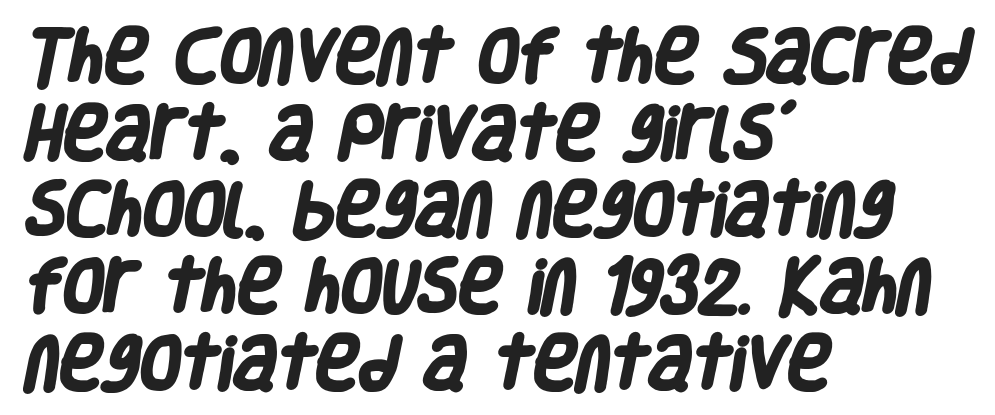
{"serif": "no", "bold": "yes", "weight": "heavy", "width": "condensed", "stroke_contrast": "low", "x_height": "large", "monospaced": "no", "underline": "no", "align": "left", "line_spacing": "normal", "line_spacing_ratio": 1.3, "letter_spacing": "normal", "letter_spacing_em": 0.0, "glyph_px": 59}
